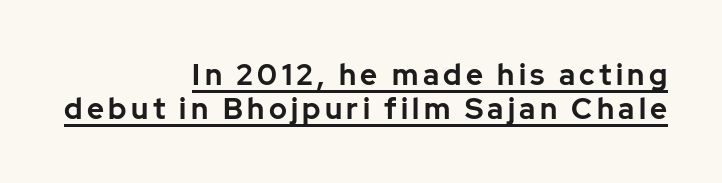
{"serif": "no", "italic": "no", "bold": "yes", "weight": "bold", "width": "normal", "stroke_contrast": "low", "x_height": "medium", "monospaced": "no", "underline": "yes", "align": "right", "line_spacing_ratio": 1.16, "glyph_px": 29}
